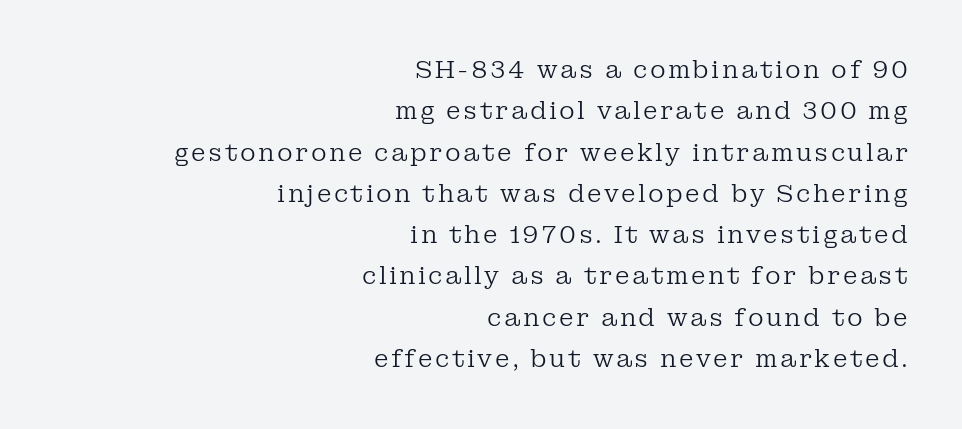
Q: Is the text bold? A: No.
Q: Is the text italic (slanted)? A: No, it is upright.
Q: Is the text underlined? A: No.
Q: How is the paragraph aligned? A: Right-aligned.
